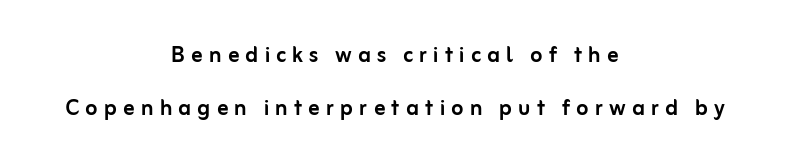
Q: Is the text italic (slanted)? A: No, it is upright.
Q: Is the typeface a serif or a sans-serif typeface? A: Sans-serif.
Q: Is the text underlined? A: No.
Q: How is the paragraph aligned? A: Centered.
Q: Is the spacing between letters normal or unusually wide? A: Unusually wide.
Q: Width (condensed, normal, or wide)? A: Normal.
Q: Stroke contrast? A: Low.
Q: x-height? A: Medium.
Q: Monospaced? A: No.
